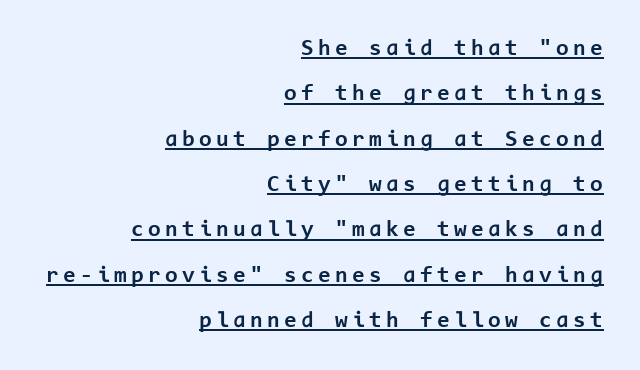
{"italic": "no", "bold": "yes", "underline": "yes", "align": "right", "line_spacing": "loose", "line_spacing_ratio": 1.97, "glyph_px": 23}
